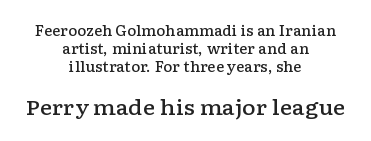
Q: Is the text bold? A: Semi-bold.
Q: Is the text italic (slanted)? A: No, it is upright.
Q: Is the text underlined? A: No.
Q: How is the paragraph aligned? A: Centered.
Q: Is the spacing between letters normal or unusually wide? A: Normal.
Q: Is the spacing between lines tight, normal or loose? A: Normal.
Q: Which block of text is set in a larger size, the first (top) or the second (bottom)? A: The second (bottom) one.
